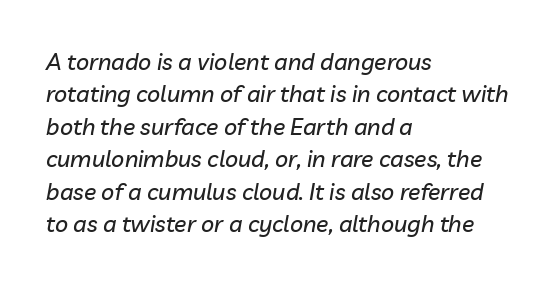
The line-height multiplier appears to be the usual default. Lines of text with bare space underneath. Does extra space separate the letters? No, they use regular spacing. The lines are quadded left. These lines were composed using italics.
